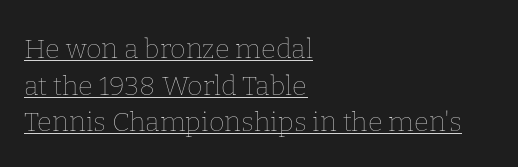
Q: Is the text bold? A: No.
Q: Is the text italic (slanted)? A: No, it is upright.
Q: Is the text underlined? A: Yes.
Q: How is the paragraph aligned? A: Left-aligned.
Q: Is the spacing between letters normal or unusually wide? A: Normal.
Q: Is the spacing between lines tight, normal or loose? A: Normal.
